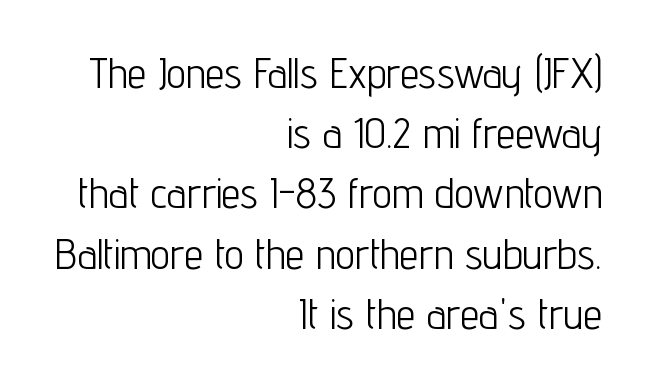
Q: Is the text bold? A: No.
Q: Is the text italic (slanted)? A: No, it is upright.
Q: Is the typeface a serif or a sans-serif typeface? A: Sans-serif.
Q: Is the text underlined? A: No.
Q: How is the paragraph aligned? A: Right-aligned.
Q: Is the spacing between letters normal or unusually wide? A: Normal.
Q: Is the spacing between lines tight, normal or loose? A: Normal.
Q: Width (condensed, normal, or wide)? A: Condensed.
Q: Stroke contrast? A: Low.
Q: x-height? A: Medium.
Q: Monospaced? A: No.
